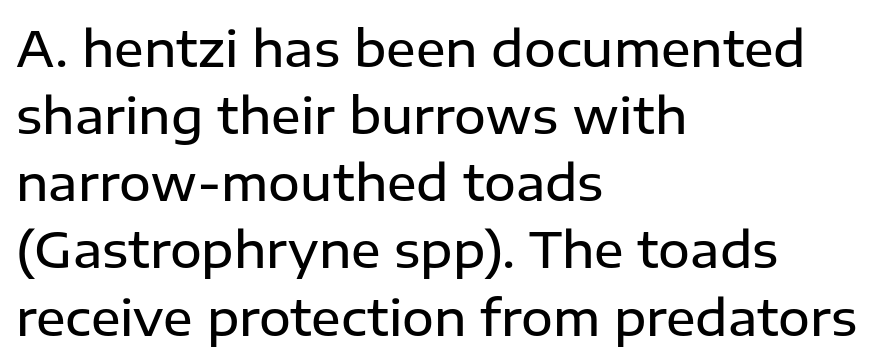
{"serif": "no", "italic": "no", "bold": "semi", "weight": "semibold", "width": "normal", "stroke_contrast": "low", "x_height": "medium", "monospaced": "no", "underline": "no", "align": "left", "line_spacing": "normal", "line_spacing_ratio": 1.37, "letter_spacing": "normal", "letter_spacing_em": 0.0, "glyph_px": 49}
